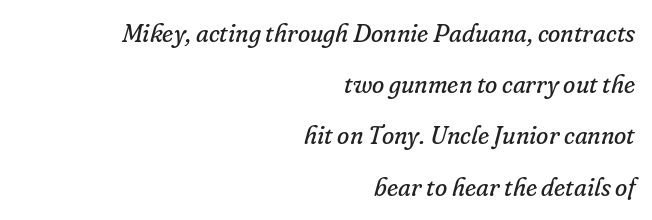
The gaps between neighbouring characters are ordinary and unremarkable. Interline gaps are noticeably wide in this sample. The lines are quadded right. A typesetter would mark this as italic. Underline: absent. This is not heavy type; no bold has been used.
